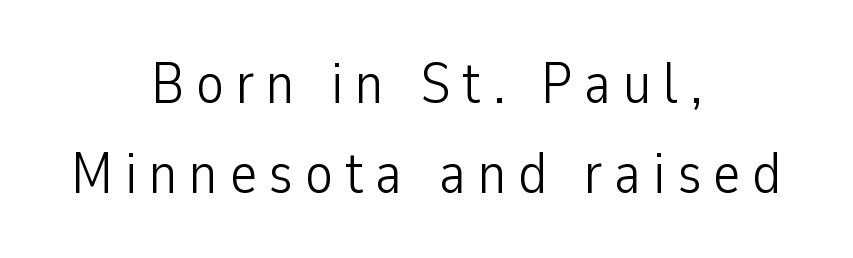
{"serif": "no", "italic": "no", "bold": "no", "weight": "light", "width": "condensed", "stroke_contrast": "low", "x_height": "medium", "monospaced": "no", "underline": "no", "align": "center", "line_spacing": "normal", "line_spacing_ratio": 1.55, "letter_spacing": "wide", "letter_spacing_em": 0.2, "glyph_px": 58}
